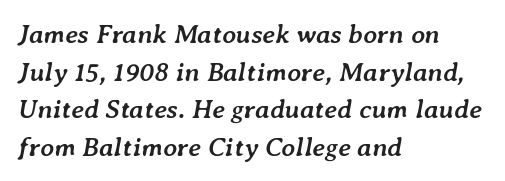
The image shows 27 px bold type, italic (leaning right); set left-aligned, normal line spacing (1.39x), normal letter spacing, not underlined.
